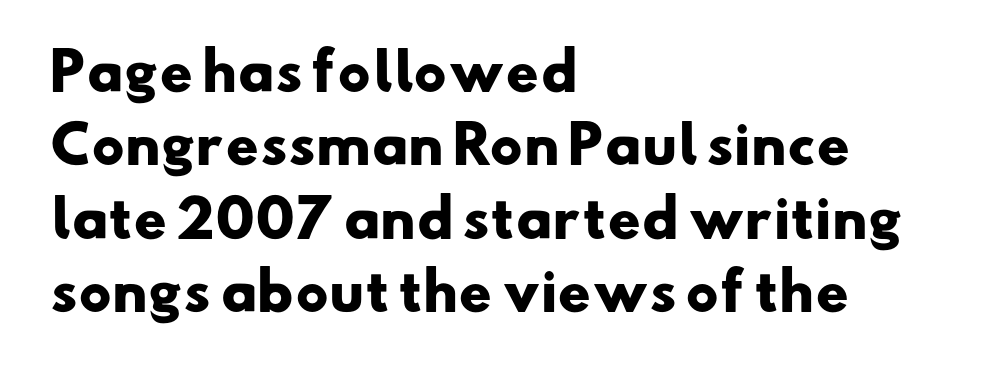
{"serif": "no", "bold": "yes", "weight": "heavy", "width": "wide", "stroke_contrast": "low", "x_height": "small", "monospaced": "no", "underline": "no", "align": "left", "line_spacing": "normal", "line_spacing_ratio": 1.44, "letter_spacing": "normal", "letter_spacing_em": 0.0, "glyph_px": 51}
